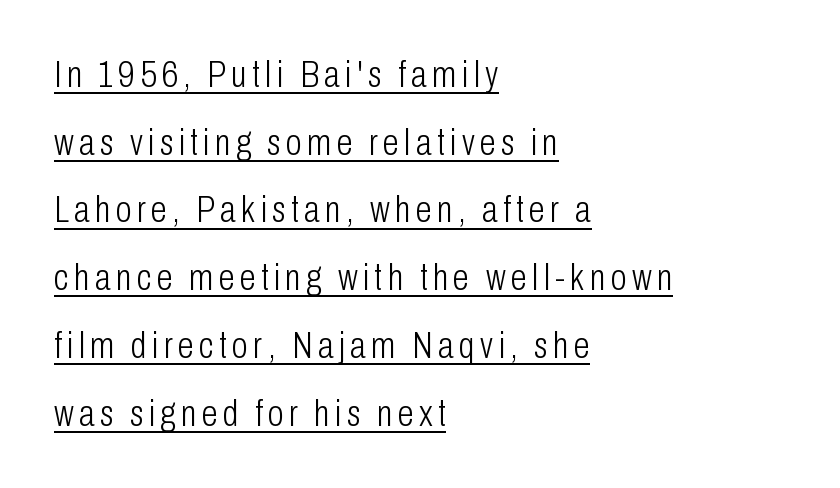
The image shows 37 px light, condensed sans-serif type, upright; set left-aligned, line spacing 1.83x, underlined; low stroke contrast and a medium x-height.
